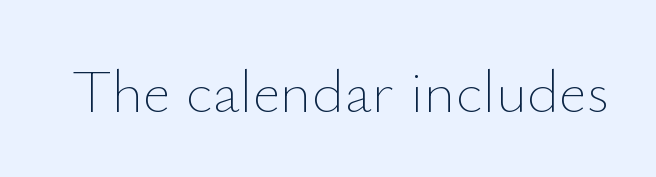
The image shows 61 px thin type, upright; set normal letter spacing, not underlined; low stroke contrast and a small x-height.
